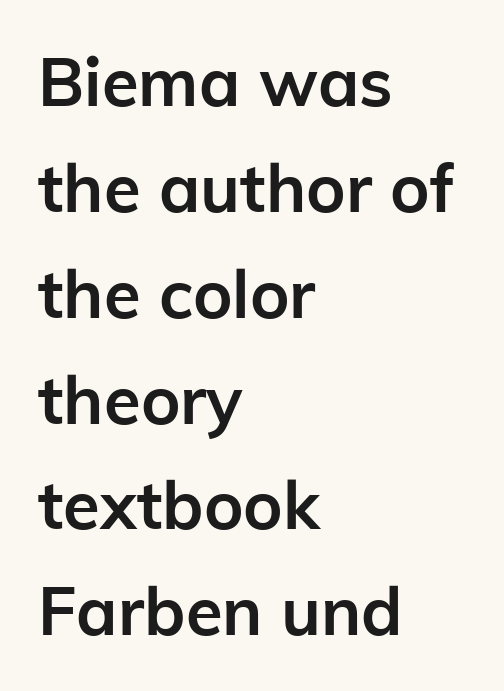
{"serif": "no", "italic": "no", "bold": "yes", "weight": "semibold", "width": "normal", "stroke_contrast": "low", "x_height": "medium", "monospaced": "no", "underline": "no", "align": "left", "line_spacing": "normal", "line_spacing_ratio": 1.58, "letter_spacing": "normal", "letter_spacing_em": 0.0, "glyph_px": 67}
